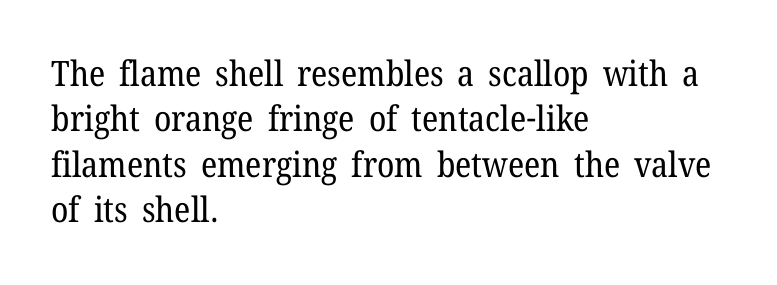
Q: Is the text bold? A: No.
Q: Is the text italic (slanted)? A: No, it is upright.
Q: Is the typeface a serif or a sans-serif typeface? A: Serif.
Q: Is the text underlined? A: No.
Q: How is the paragraph aligned? A: Left-aligned.
Q: Is the spacing between letters normal or unusually wide? A: Normal.
Q: Is the spacing between lines tight, normal or loose? A: Normal.
Q: Width (condensed, normal, or wide)? A: Normal.
Q: Stroke contrast? A: Low.
Q: x-height? A: Medium.
Q: Monospaced? A: No.
